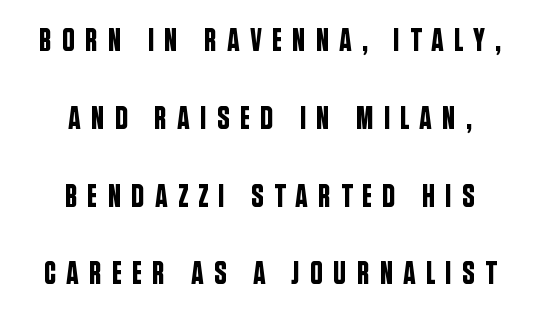
{"serif": "no", "italic": "no", "width": "condensed", "stroke_contrast": "low", "x_height": "large", "monospaced": "no", "underline": "no", "align": "center", "line_spacing": "loose", "line_spacing_ratio": 2.43, "letter_spacing": "wide", "letter_spacing_em": 0.31, "glyph_px": 32}
